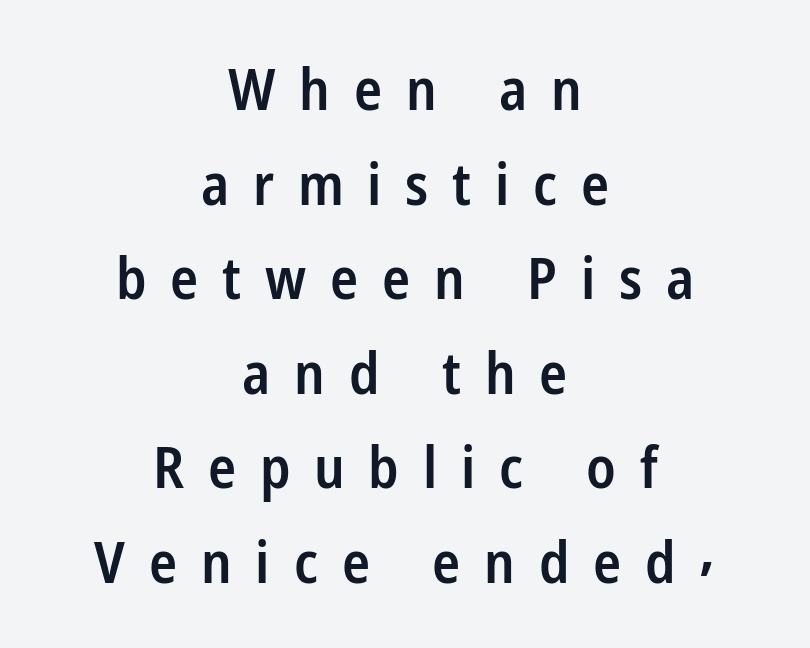
Q: Is the text bold? A: Semi-bold.
Q: Is the text italic (slanted)? A: No, it is upright.
Q: Is the typeface a serif or a sans-serif typeface? A: Sans-serif.
Q: Is the text underlined? A: No.
Q: How is the paragraph aligned? A: Centered.
Q: Is the spacing between letters normal or unusually wide? A: Unusually wide.
Q: Is the spacing between lines tight, normal or loose? A: Normal.
Q: Width (condensed, normal, or wide)? A: Condensed.
Q: Stroke contrast? A: Low.
Q: x-height? A: Medium.
Q: Monospaced? A: No.
